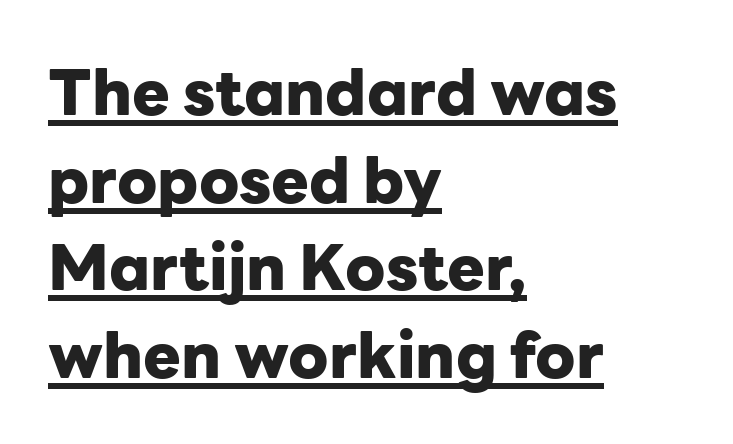
{"serif": "no", "italic": "no", "bold": "yes", "weight": "heavy", "width": "normal", "stroke_contrast": "low", "x_height": "medium", "monospaced": "no", "underline": "yes", "align": "left", "line_spacing": "normal", "line_spacing_ratio": 1.39, "letter_spacing": "normal", "letter_spacing_em": 0.0, "glyph_px": 63}
